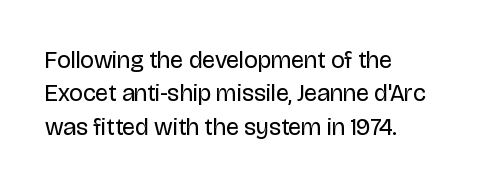
The image shows 24 px text type, upright; set left-aligned, normal line spacing (1.39x), normal letter spacing, not underlined.
